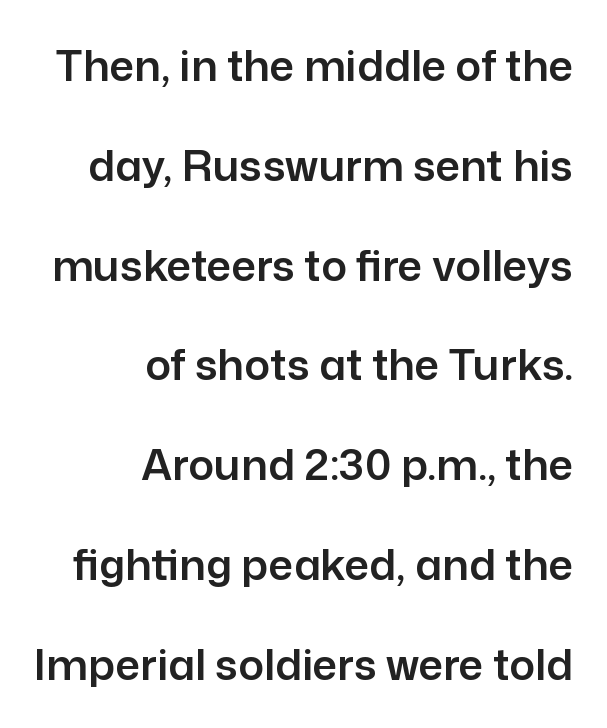
The image shows 43 px sans-serif type, upright; set right-aligned, loose line spacing (2.32x), normal letter spacing, not underlined; low stroke contrast and a medium x-height.
